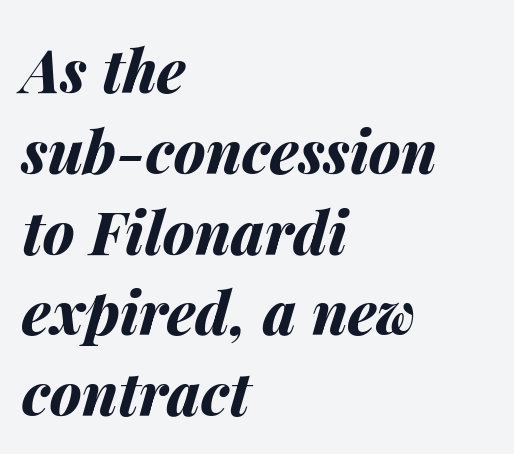
{"italic": "yes", "lean": "right", "slant_degrees": 14, "bold": "yes", "weight": "bold", "width": "normal", "stroke_contrast": "medium", "x_height": "medium", "monospaced": "no", "underline": "no", "align": "left", "line_spacing": "normal", "line_spacing_ratio": 1.37, "letter_spacing": "normal", "letter_spacing_em": 0.0, "glyph_px": 59}
